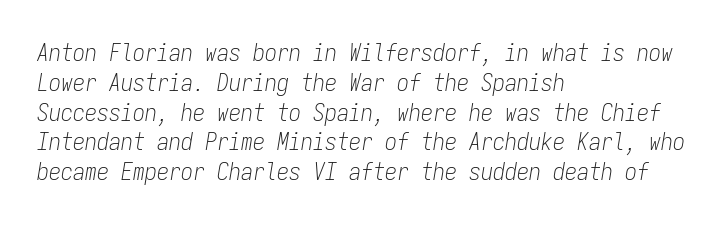
The image shows 24 px text type, italic (leaning right); set left-aligned, line spacing 1.24x, normal letter spacing, not underlined.
